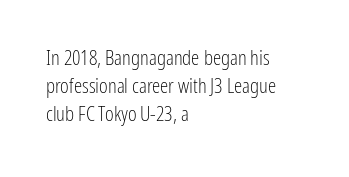
Q: Is the text bold? A: No.
Q: Is the text italic (slanted)? A: No, it is upright.
Q: Is the text underlined? A: No.
Q: How is the paragraph aligned? A: Left-aligned.
Q: Is the spacing between letters normal or unusually wide? A: Normal.
Q: Is the spacing between lines tight, normal or loose? A: Normal.
